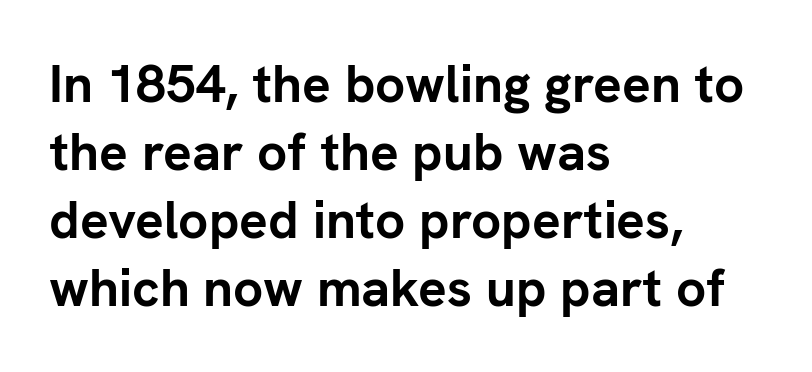
Q: Is the text bold? A: Yes.
Q: Is the text italic (slanted)? A: No, it is upright.
Q: Is the typeface a serif or a sans-serif typeface? A: Sans-serif.
Q: Is the text underlined? A: No.
Q: How is the paragraph aligned? A: Left-aligned.
Q: Is the spacing between letters normal or unusually wide? A: Normal.
Q: Is the spacing between lines tight, normal or loose? A: Normal.
Q: Width (condensed, normal, or wide)? A: Normal.
Q: Stroke contrast? A: Low.
Q: x-height? A: Medium.
Q: Monospaced? A: No.
